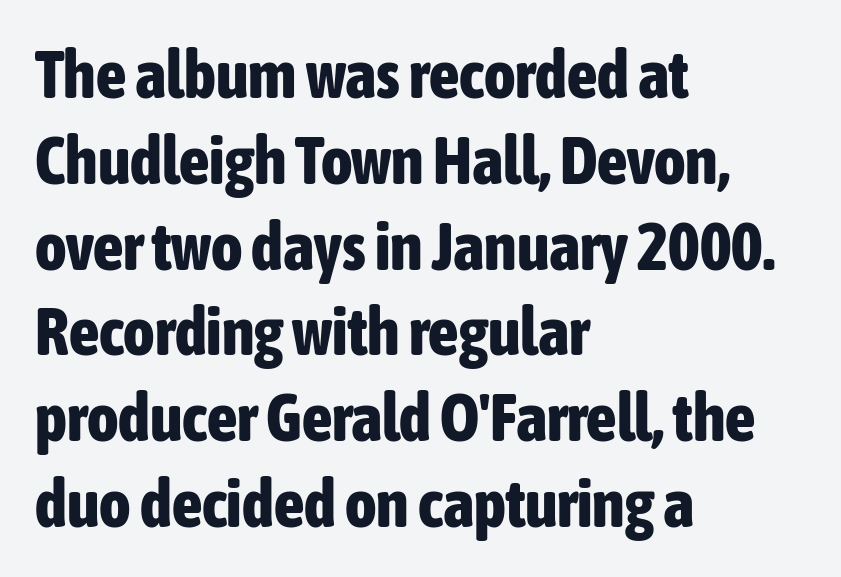
Q: Is the text bold? A: Yes.
Q: Is the text italic (slanted)? A: No, it is upright.
Q: Is the typeface a serif or a sans-serif typeface? A: Sans-serif.
Q: Is the text underlined? A: No.
Q: How is the paragraph aligned? A: Left-aligned.
Q: Is the spacing between letters normal or unusually wide? A: Normal.
Q: Is the spacing between lines tight, normal or loose? A: Normal.
Q: Width (condensed, normal, or wide)? A: Condensed.
Q: Stroke contrast? A: Low.
Q: x-height? A: Medium.
Q: Monospaced? A: No.
